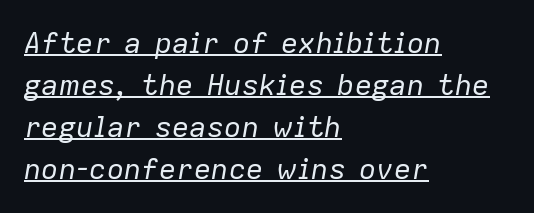
The image shows 29 px regular-weight type, italic (leaning right); set left-aligned, normal line spacing (1.45x), normal letter spacing, underlined; low stroke contrast and a medium x-height.
